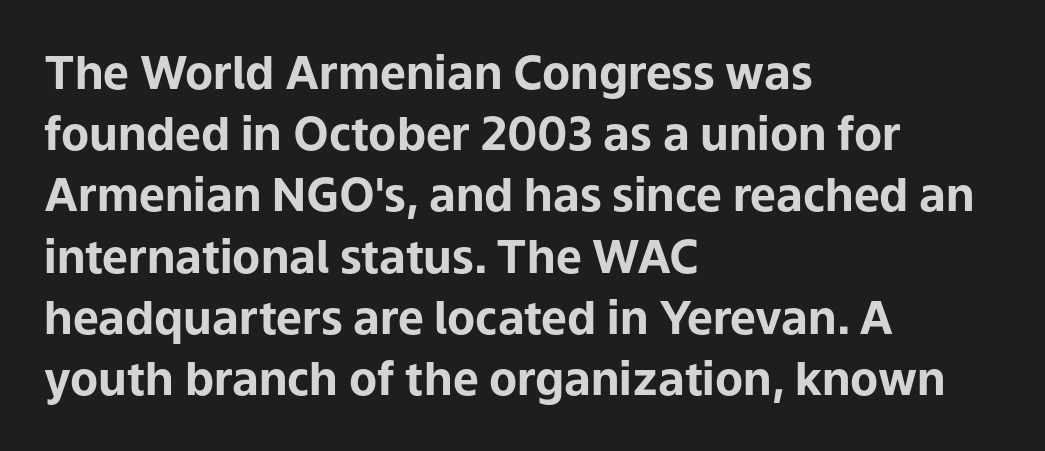
Q: Is the text bold? A: Yes.
Q: Is the text italic (slanted)? A: No, it is upright.
Q: Is the typeface a serif or a sans-serif typeface? A: Sans-serif.
Q: Is the text underlined? A: No.
Q: How is the paragraph aligned? A: Left-aligned.
Q: Is the spacing between letters normal or unusually wide? A: Normal.
Q: Is the spacing between lines tight, normal or loose? A: Normal.
Q: Width (condensed, normal, or wide)? A: Normal.
Q: Stroke contrast? A: Low.
Q: x-height? A: Medium.
Q: Monospaced? A: No.
